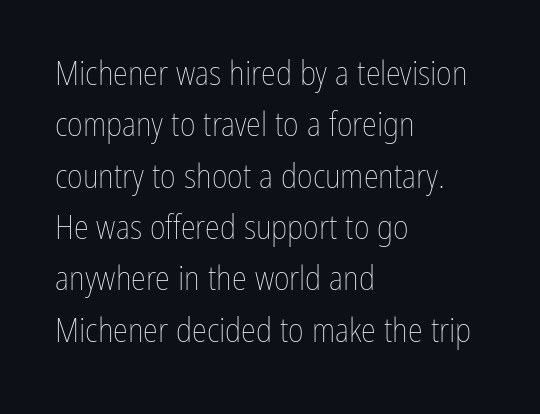
{"italic": "no", "bold": "no", "weight": "thin", "width": "condensed", "stroke_contrast": "low", "x_height": "medium", "monospaced": "no", "underline": "no", "align": "left", "line_spacing": "normal", "line_spacing_ratio": 1.51, "letter_spacing": "normal", "letter_spacing_em": 0.0, "glyph_px": 34}
